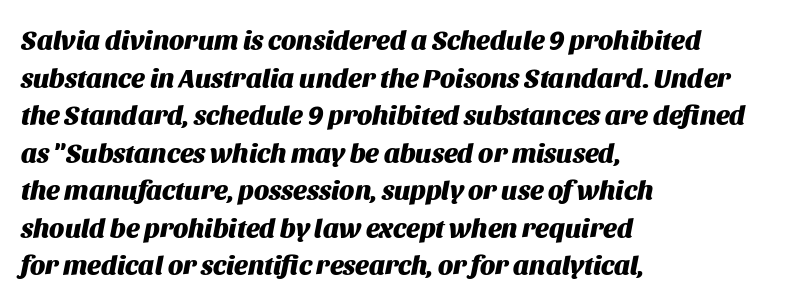
Vertically, the passage feels balanced, rows spaced as you'd expect. Yep, that's italic — everything's leaning. Caption: standard tracking, unaltered. Type without underlining. Summary of weight: heavy, a full bold.
